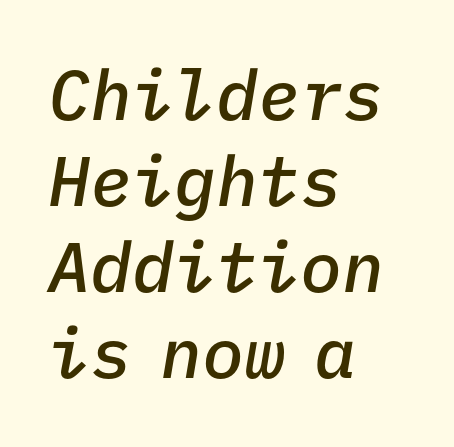
{"italic": "yes", "lean": "right", "slant_degrees": 9, "bold": "semi", "weight": "semibold", "width": "normal", "stroke_contrast": "low", "x_height": "medium", "monospaced": "yes", "underline": "no", "align": "left", "line_spacing_ratio": 1.23, "letter_spacing": "normal", "letter_spacing_em": 0.0, "glyph_px": 70}
